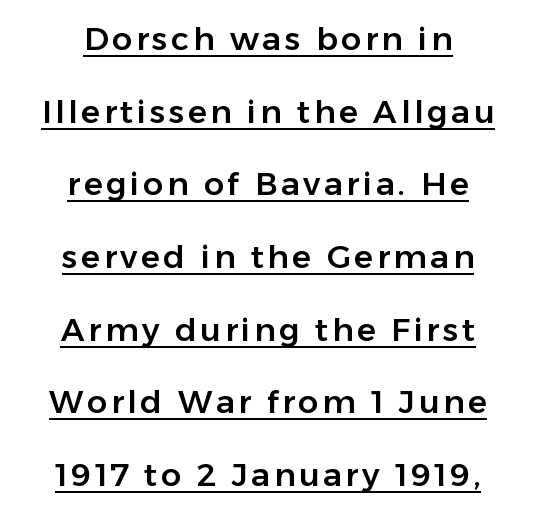
{"serif": "no", "italic": "no", "width": "normal", "stroke_contrast": "low", "x_height": "medium", "monospaced": "no", "underline": "yes", "align": "center", "line_spacing": "loose", "line_spacing_ratio": 2.27, "glyph_px": 32}
